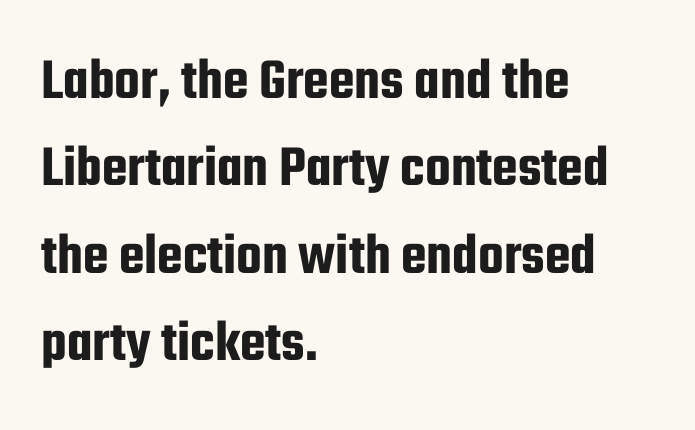
The image shows 59 px condensed sans-serif type, upright; set left-aligned, normal line spacing (1.48x), normal letter spacing, not underlined; low stroke contrast and a medium x-height.
